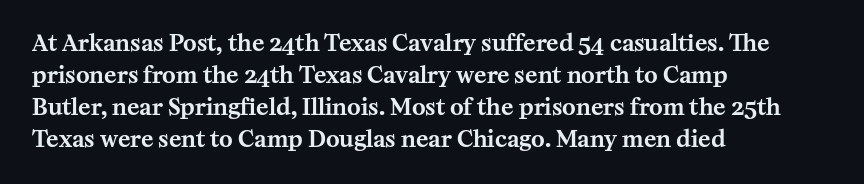
These lines are set flush left with a ragged right edge. Nope, not italic — everything's standing straight. Observe the ordinary spacing: letters are neighbours, not strangers. Vertically, the passage feels balanced, rows spaced as you'd expect. Has an underline been added? It has not.
